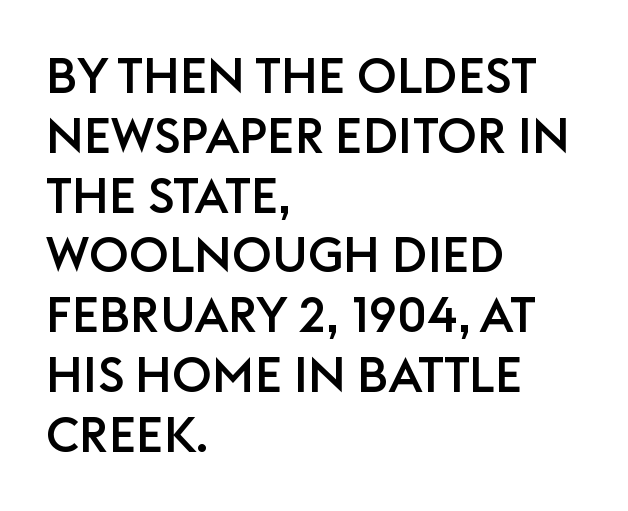
The image shows 49 px sans-serif type, upright; set left-aligned, line spacing 1.22x, normal letter spacing, not underlined; low stroke contrast and a large x-height.
